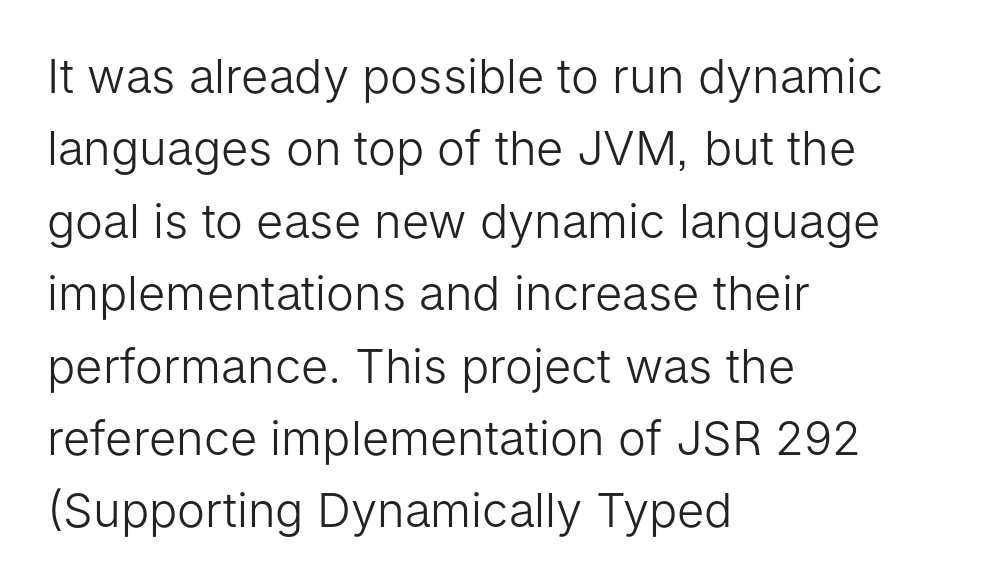
The image shows 47 px light sans-serif type, upright; set left-aligned, normal line spacing (1.54x), normal letter spacing, not underlined; low stroke contrast and a medium x-height.
